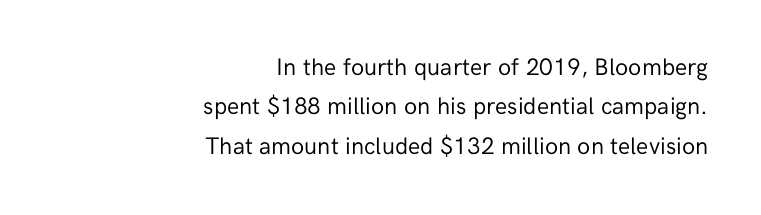
Q: Is the text bold? A: No.
Q: Is the text italic (slanted)? A: No, it is upright.
Q: Is the text underlined? A: No.
Q: How is the paragraph aligned? A: Right-aligned.
Q: Is the spacing between letters normal or unusually wide? A: Normal.
Q: Is the spacing between lines tight, normal or loose? A: Normal.
